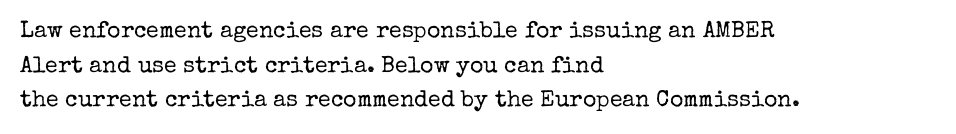
The image shows 23 px text type, upright; set left-aligned, normal line spacing (1.51x), normal letter spacing, not underlined.
